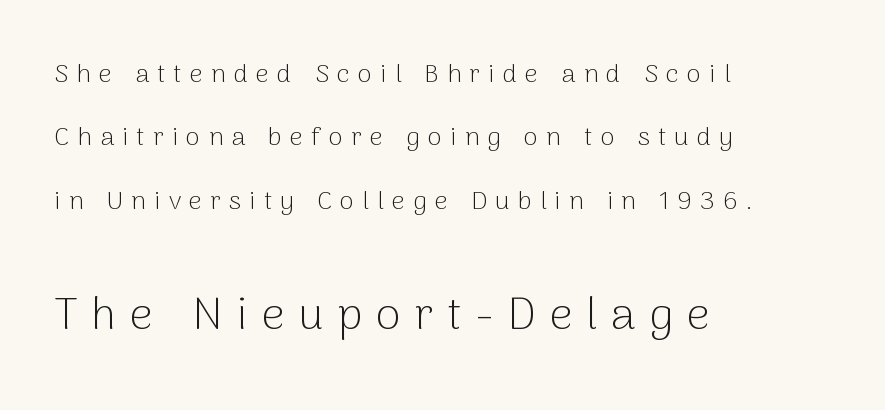
Q: Is the text bold? A: No.
Q: Is the text italic (slanted)? A: No, it is upright.
Q: Is the typeface a serif or a sans-serif typeface? A: Sans-serif.
Q: Is the text underlined? A: No.
Q: How is the paragraph aligned? A: Left-aligned.
Q: Is the spacing between letters normal or unusually wide? A: Unusually wide.
Q: Is the spacing between lines tight, normal or loose? A: Loose.
Q: Which block of text is set in a larger size, the first (top) or the second (bottom)? A: The second (bottom) one.
Q: Width (condensed, normal, or wide)? A: Normal.
Q: Stroke contrast? A: Low.
Q: x-height? A: Medium.
Q: Monospaced? A: No.
